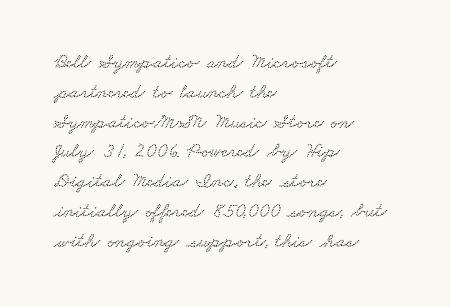
The image shows 20 px text type; set left-aligned, normal line spacing (1.49x), normal letter spacing, not underlined.
